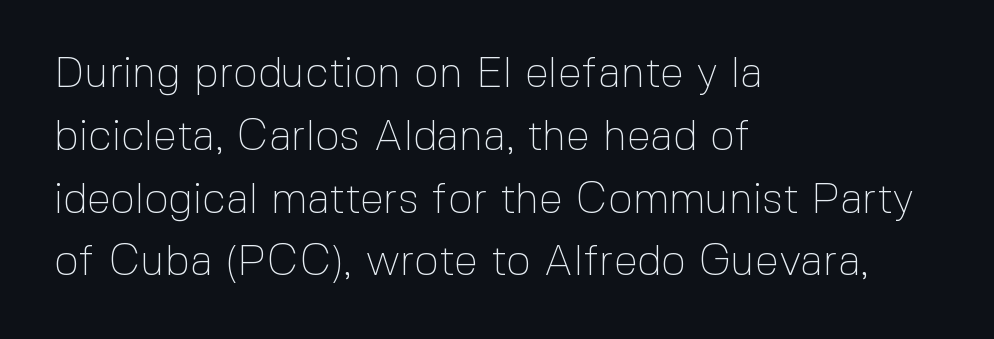
{"serif": "no", "italic": "no", "bold": "no", "weight": "thin", "width": "normal", "x_height": "medium", "monospaced": "no", "underline": "no", "align": "left", "line_spacing": "normal", "line_spacing_ratio": 1.46, "letter_spacing": "normal", "letter_spacing_em": 0.0, "glyph_px": 43}
